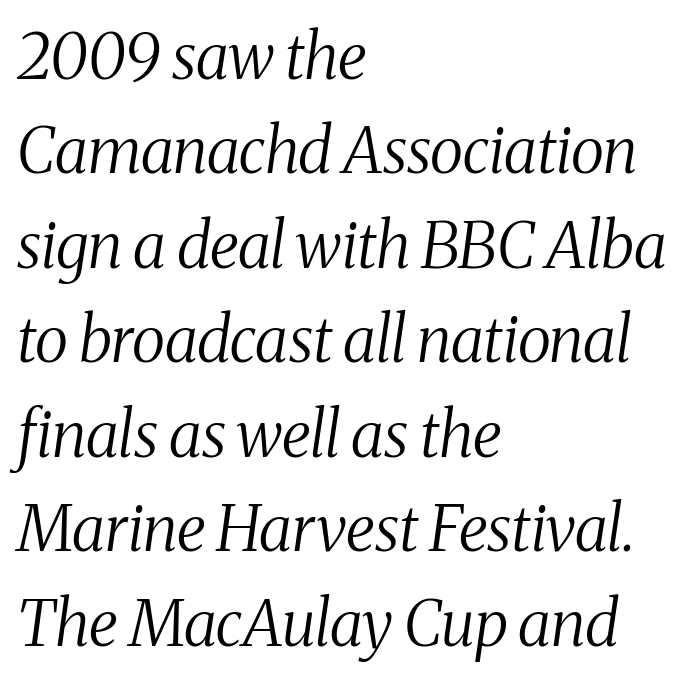
The image shows 63 px regular-weight, condensed serif type, italic (leaning right); set left-aligned, normal line spacing (1.5x), normal letter spacing, not underlined; medium stroke contrast and a medium x-height.
